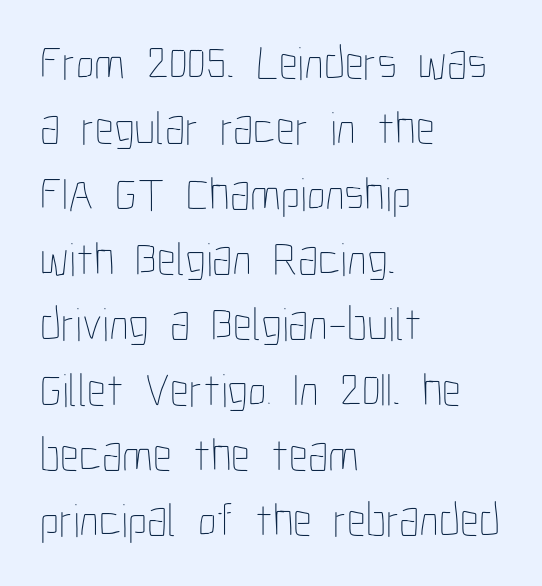
Q: Is the text bold? A: No.
Q: Is the text italic (slanted)? A: No, it is upright.
Q: Is the text underlined? A: No.
Q: How is the paragraph aligned? A: Left-aligned.
Q: Is the spacing between letters normal or unusually wide? A: Normal.
Q: Is the spacing between lines tight, normal or loose? A: Normal.
Q: Width (condensed, normal, or wide)? A: Condensed.
Q: Stroke contrast? A: Low.
Q: x-height? A: Medium.
Q: Monospaced? A: No.
